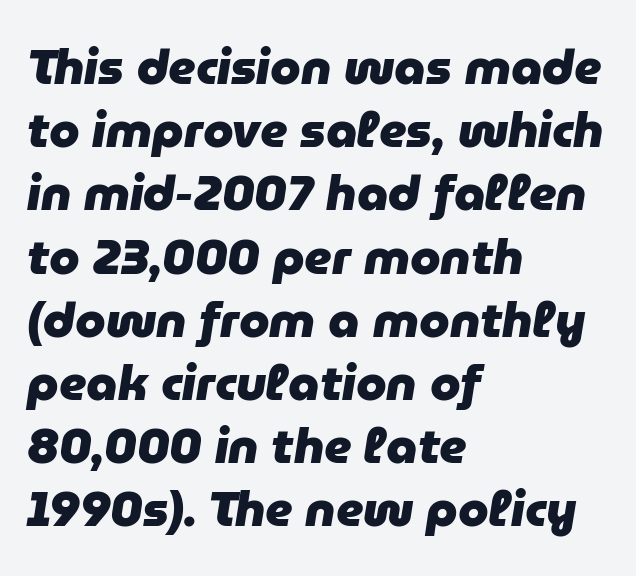
Q: Is the text bold? A: Yes.
Q: Is the text italic (slanted)? A: Yes, it leans right by about 9 degrees.
Q: Is the text underlined? A: No.
Q: How is the paragraph aligned? A: Left-aligned.
Q: Is the spacing between letters normal or unusually wide? A: Normal.
Q: Is the spacing between lines tight, normal or loose? A: Normal.
Q: Width (condensed, normal, or wide)? A: Normal.
Q: Stroke contrast? A: Low.
Q: x-height? A: Medium.
Q: Monospaced? A: No.
